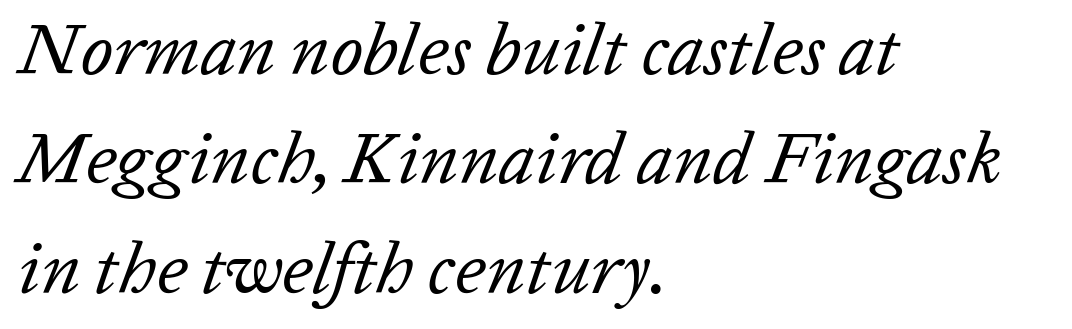
The tracking reads as untouched default to a designer's eye. Weight: not bold — regular or lighter. Note the varied advance widths — an 'i' is clearly narrower than an 'm'. Designer's note — italics engaged.
